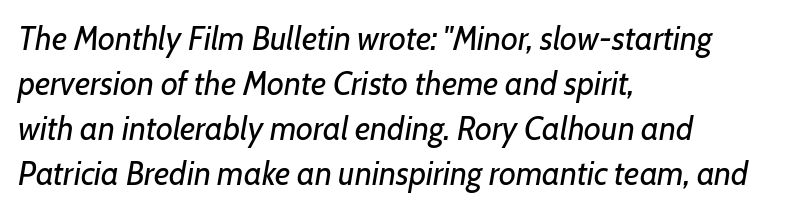
{"italic": "yes", "lean": "right", "slant_degrees": 7, "bold": "no", "weight": "regular", "width": "normal", "stroke_contrast": "low", "x_height": "medium", "monospaced": "no", "underline": "no", "align": "left", "line_spacing": "normal", "line_spacing_ratio": 1.36, "letter_spacing": "normal", "letter_spacing_em": 0.0, "glyph_px": 33}
